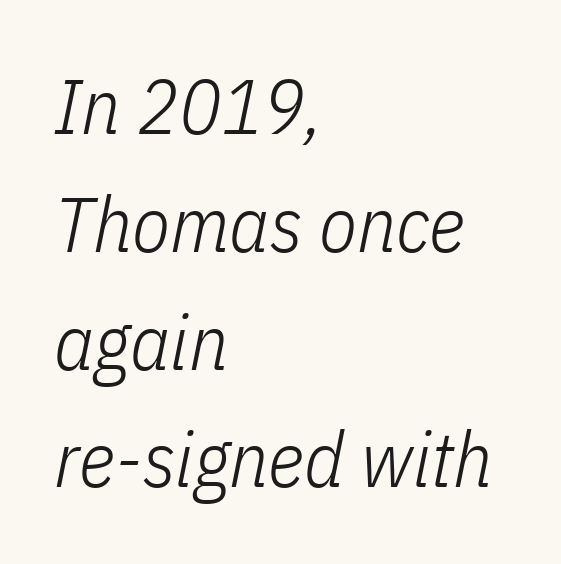
{"italic": "yes", "lean": "right", "slant_degrees": 11, "bold": "no", "weight": "light", "width": "condensed", "stroke_contrast": "low", "x_height": "medium", "monospaced": "no", "underline": "no", "align": "left", "line_spacing": "normal", "line_spacing_ratio": 1.51, "letter_spacing": "normal", "letter_spacing_em": 0.0, "glyph_px": 78}
